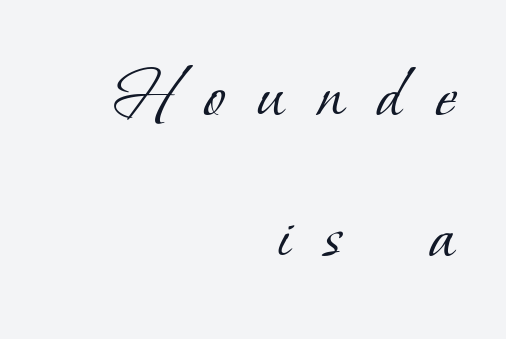
{"serif": "yes", "bold": "no", "weight": "light", "width": "normal", "stroke_contrast": "low", "x_height": "small", "monospaced": "no", "underline": "no", "align": "right", "line_spacing_ratio": 1.79, "letter_spacing": "wide", "letter_spacing_em": 0.42, "glyph_px": 79}
